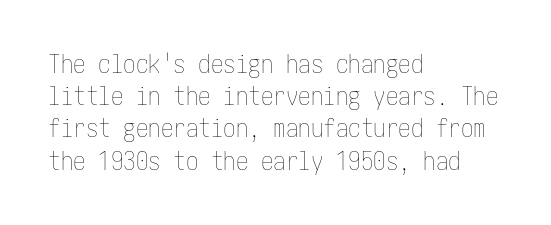
{"italic": "no", "bold": "no", "underline": "no", "align": "left", "line_spacing": "normal", "line_spacing_ratio": 1.29, "letter_spacing": "normal", "letter_spacing_em": 0.0, "glyph_px": 25}
